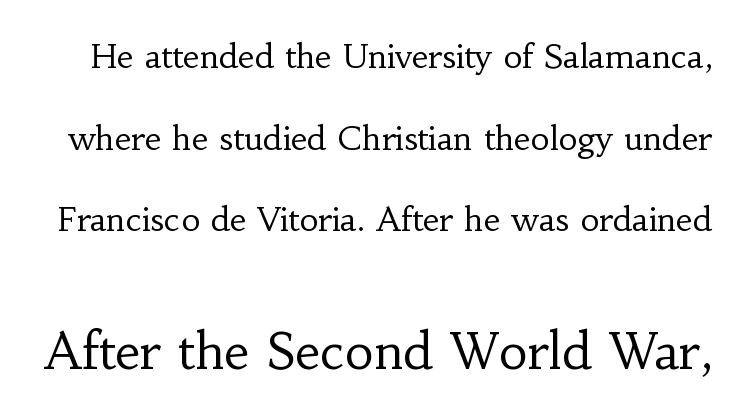
{"serif": "yes", "italic": "no", "bold": "no", "weight": "regular", "width": "normal", "stroke_contrast": "low", "x_height": "small", "monospaced": "no", "underline": "no", "line_spacing": "loose", "line_spacing_ratio": 2.47, "letter_spacing": "normal", "letter_spacing_em": 0.0, "larger_block": "second", "size_ratio": 1.52, "glyph_px": 50}
